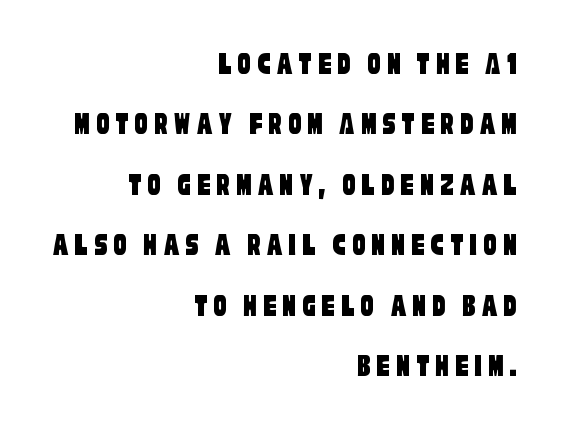
{"serif": "no", "width": "condensed", "stroke_contrast": "low", "x_height": "large", "monospaced": "no", "underline": "no", "align": "right", "line_spacing_ratio": 1.83, "glyph_px": 33}
